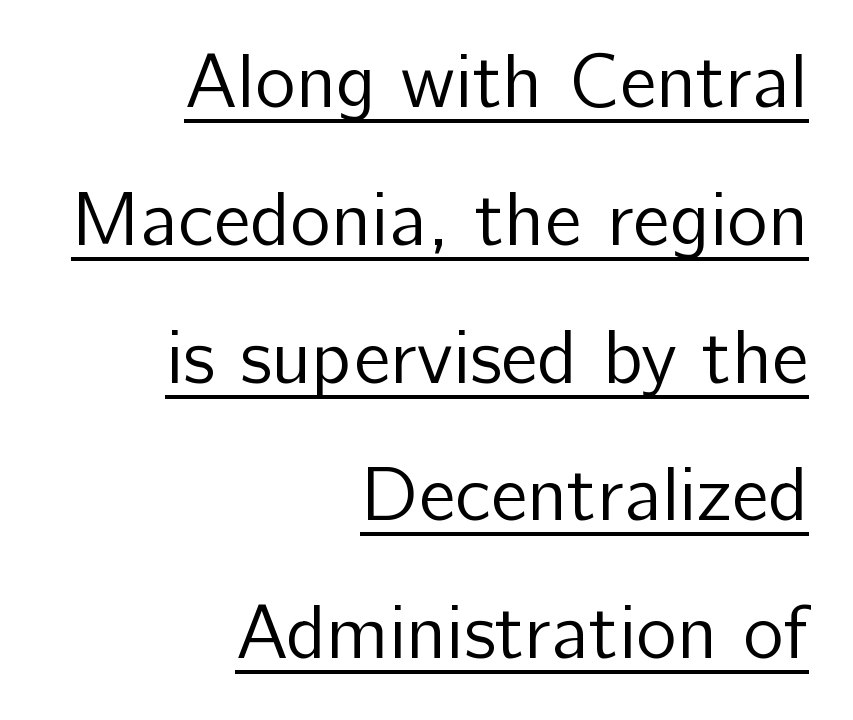
Tall strokes in this sample are plumb rather than angled. Spacing between characters is what you'd get straight out of the box. The compositor pushed each line to the right boundary. Quick note: underline on.
